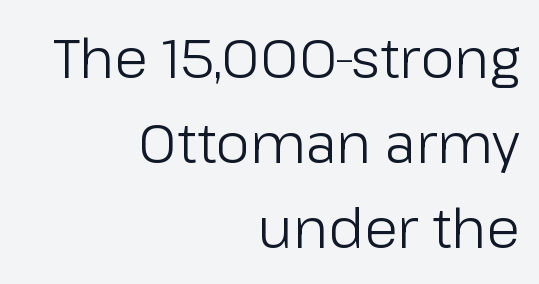
{"serif": "no", "italic": "no", "bold": "no", "weight": "light", "width": "normal", "stroke_contrast": "low", "x_height": "medium", "monospaced": "no", "underline": "no", "align": "right", "line_spacing": "normal", "line_spacing_ratio": 1.55, "letter_spacing": "normal", "letter_spacing_em": 0.0, "glyph_px": 55}
